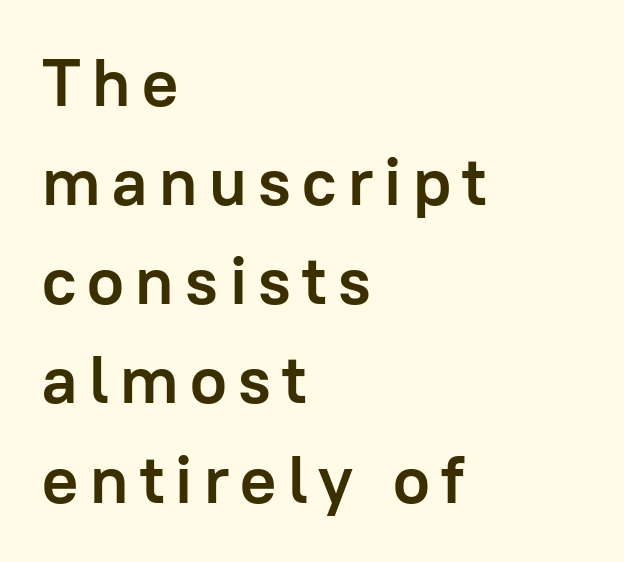
Q: Is the text bold? A: Yes.
Q: Is the text italic (slanted)? A: No, it is upright.
Q: Is the typeface a serif or a sans-serif typeface? A: Sans-serif.
Q: Is the text underlined? A: No.
Q: How is the paragraph aligned? A: Left-aligned.
Q: Is the spacing between lines tight, normal or loose? A: Normal.
Q: Width (condensed, normal, or wide)? A: Normal.
Q: Stroke contrast? A: Low.
Q: x-height? A: Medium.
Q: Monospaced? A: No.
